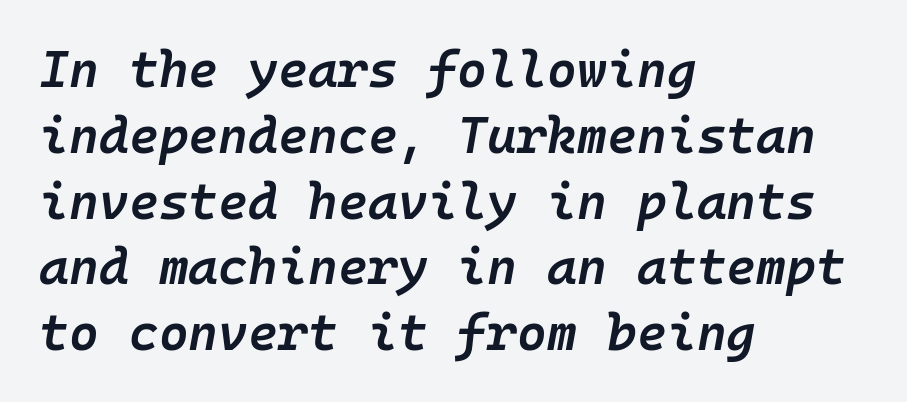
The paragraph shown leans on its left margin. In terms of letterspacing, this is plain default setting. Spacing verdict: monospaced, one width for all characters. A bit beefed up — I'd call it semibold rather than bold.
